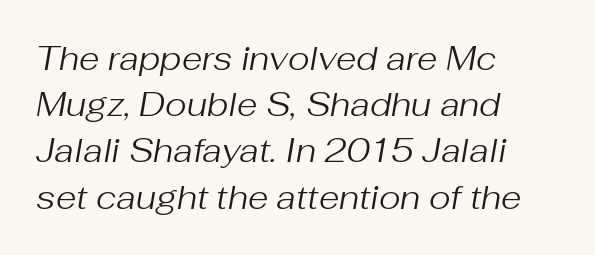
{"italic": "yes", "lean": "right", "slant_degrees": 10, "bold": "no", "weight": "regular", "width": "normal", "stroke_contrast": "medium", "x_height": "medium", "monospaced": "no", "underline": "no", "align": "left", "line_spacing": "normal", "line_spacing_ratio": 1.4, "letter_spacing": "normal", "letter_spacing_em": 0.0, "glyph_px": 33}
